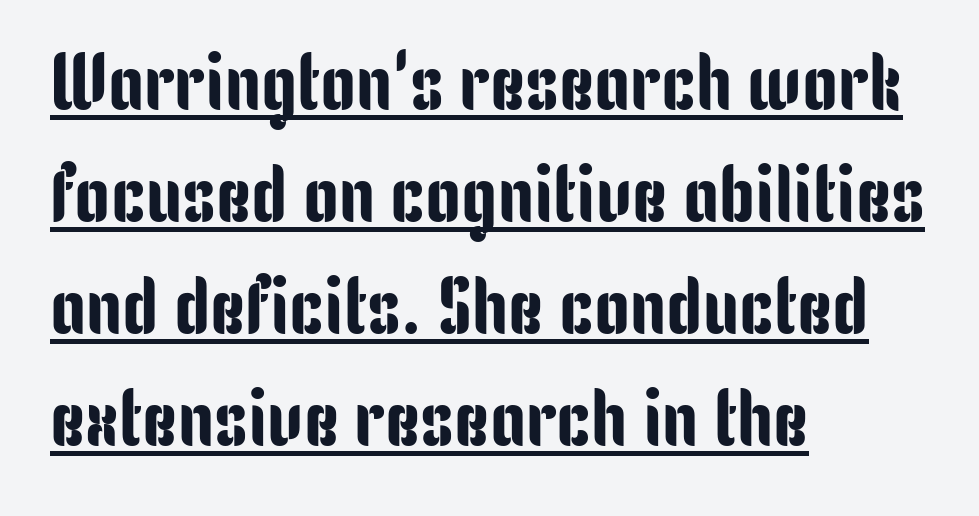
Q: Is the text italic (slanted)? A: No, it is upright.
Q: Is the typeface a serif or a sans-serif typeface? A: Sans-serif.
Q: Is the text underlined? A: Yes.
Q: How is the paragraph aligned? A: Left-aligned.
Q: Is the spacing between letters normal or unusually wide? A: Normal.
Q: Is the spacing between lines tight, normal or loose? A: Normal.
Q: Width (condensed, normal, or wide)? A: Condensed.
Q: Stroke contrast? A: Low.
Q: x-height? A: Medium.
Q: Monospaced? A: No.
